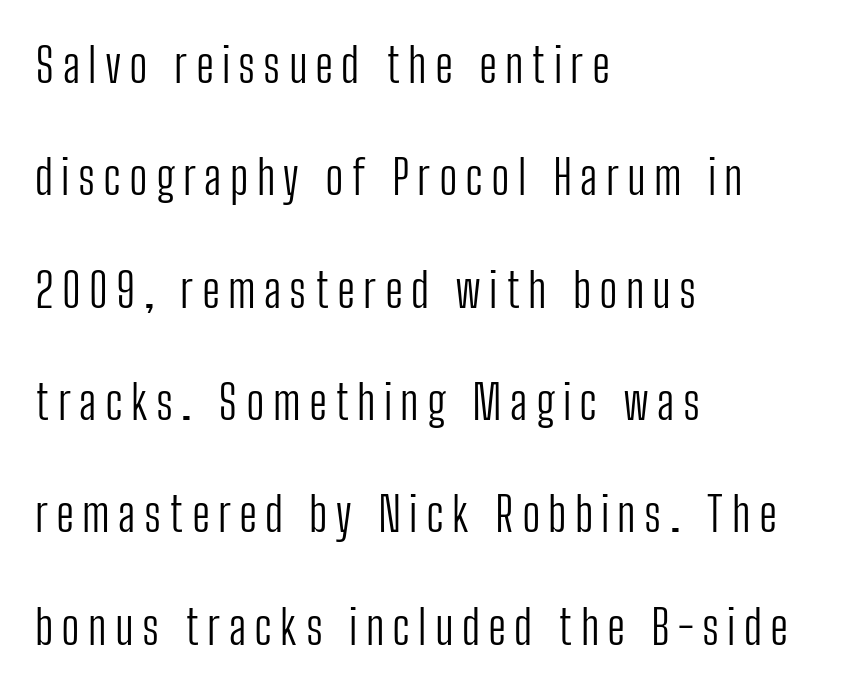
The image shows 48 px light, condensed sans-serif type, upright; set left-aligned, loose line spacing (2.34x), not underlined; low stroke contrast and a medium x-height.
